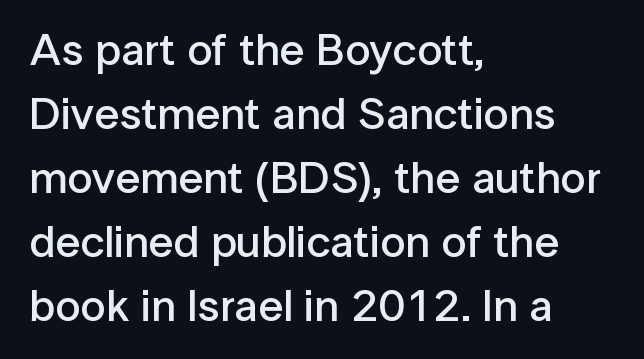
Q: Is the text bold? A: Semi-bold.
Q: Is the text italic (slanted)? A: No, it is upright.
Q: Is the typeface a serif or a sans-serif typeface? A: Sans-serif.
Q: Is the text underlined? A: No.
Q: How is the paragraph aligned? A: Left-aligned.
Q: Is the spacing between letters normal or unusually wide? A: Normal.
Q: Is the spacing between lines tight, normal or loose? A: Normal.
Q: Width (condensed, normal, or wide)? A: Normal.
Q: Stroke contrast? A: Low.
Q: x-height? A: Medium.
Q: Monospaced? A: No.
